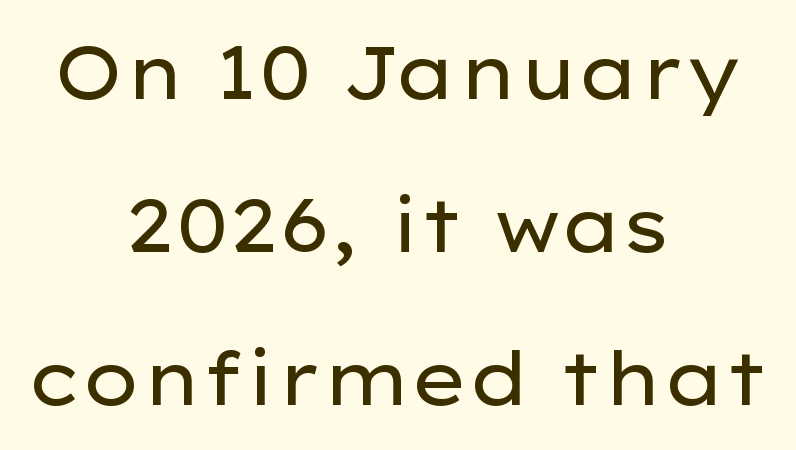
{"serif": "no", "italic": "no", "bold": "no", "weight": "regular", "width": "wide", "stroke_contrast": "low", "x_height": "medium", "monospaced": "no", "underline": "no", "align": "center", "line_spacing": "loose", "line_spacing_ratio": 2.07, "letter_spacing": "normal", "letter_spacing_em": 0.0, "glyph_px": 74}
